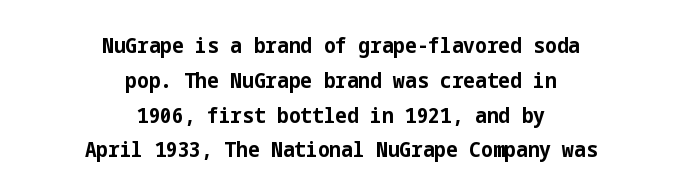
The image shows 22 px bold type, upright; set centered, normal line spacing (1.58x), normal letter spacing, not underlined.
